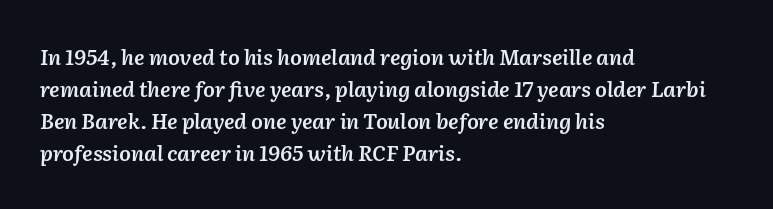
The typesetter chose a ragged-right arrangement here. On the weight axis this lands at semibold, roughly 600. Honestly, the row spacing looks completely unremarkable. This rendering leaves character spacing at its baseline value. Words float on clear page, feet unadorned. If you drew a line through each stem, it would be angled.
